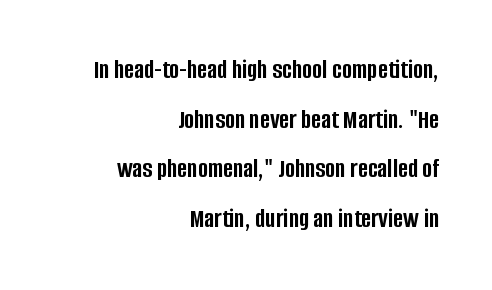
{"italic": "no", "bold": "yes", "underline": "no", "align": "right", "line_spacing_ratio": 1.84, "letter_spacing": "normal", "letter_spacing_em": 0.0, "glyph_px": 27}
